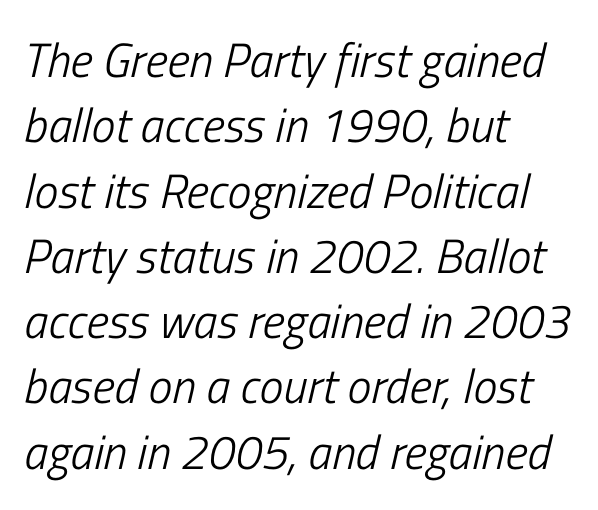
{"italic": "yes", "lean": "right", "slant_degrees": 13, "bold": "no", "weight": "light", "width": "condensed", "stroke_contrast": "low", "x_height": "medium", "monospaced": "no", "underline": "no", "align": "left", "line_spacing": "normal", "line_spacing_ratio": 1.36, "letter_spacing": "normal", "letter_spacing_em": 0.0, "glyph_px": 48}
